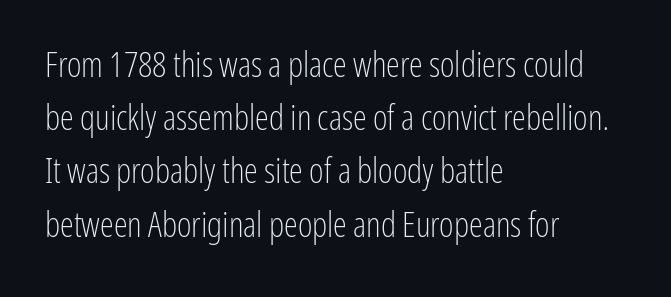
Q: Is the text bold? A: No.
Q: Is the text italic (slanted)? A: No, it is upright.
Q: Is the typeface a serif or a sans-serif typeface? A: Sans-serif.
Q: Is the text underlined? A: No.
Q: How is the paragraph aligned? A: Left-aligned.
Q: Is the spacing between letters normal or unusually wide? A: Normal.
Q: Is the spacing between lines tight, normal or loose? A: Normal.
Q: Width (condensed, normal, or wide)? A: Condensed.
Q: Stroke contrast? A: Low.
Q: x-height? A: Medium.
Q: Monospaced? A: No.
